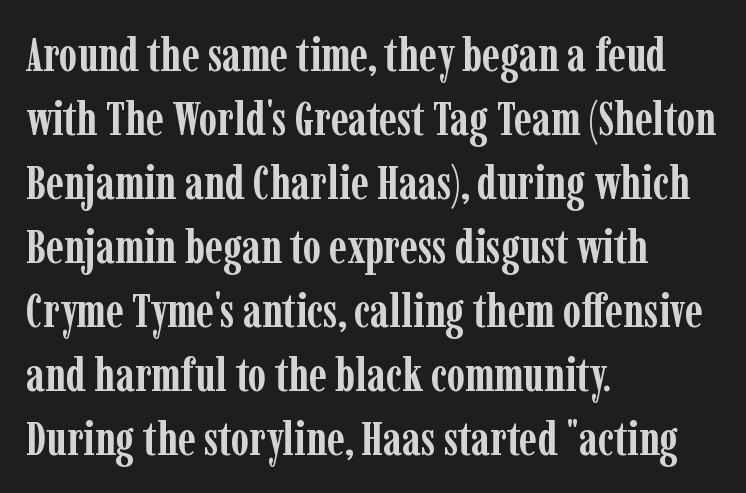
The image shows 47 px semibold, condensed serif type, upright; set left-aligned, normal line spacing (1.36x), normal letter spacing, not underlined; low stroke contrast and a medium x-height.
